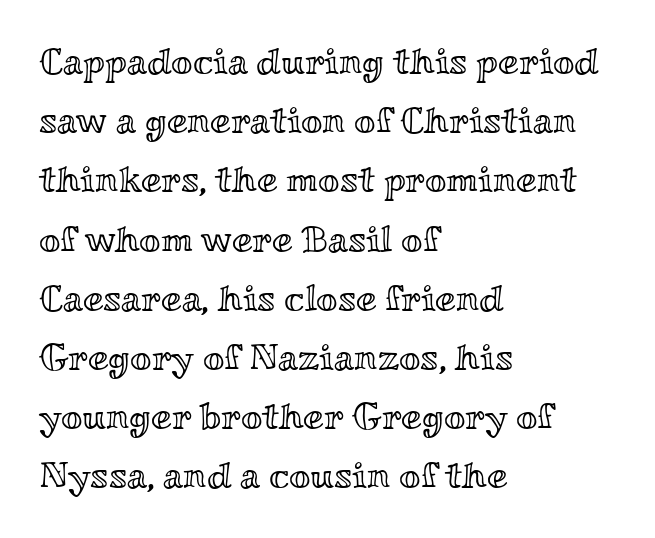
{"italic": "no", "width": "wide", "x_height": "small", "monospaced": "no", "underline": "no", "align": "left", "line_spacing": "normal", "line_spacing_ratio": 1.6, "letter_spacing": "normal", "letter_spacing_em": 0.0, "glyph_px": 37}
